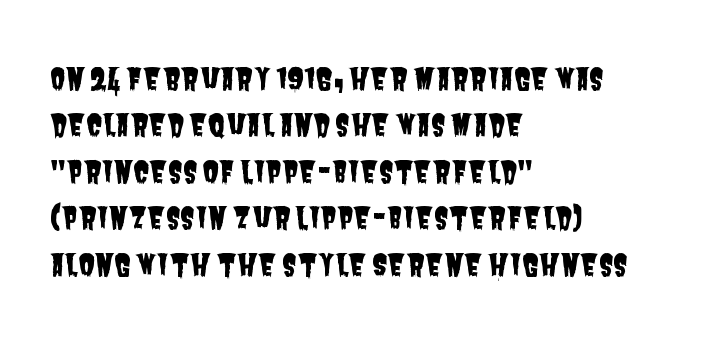
Q: Is the typeface a serif or a sans-serif typeface? A: Sans-serif.
Q: Is the text underlined? A: No.
Q: How is the paragraph aligned? A: Left-aligned.
Q: Is the spacing between letters normal or unusually wide? A: Normal.
Q: Is the spacing between lines tight, normal or loose? A: Normal.
Q: Width (condensed, normal, or wide)? A: Condensed.
Q: Stroke contrast? A: Low.
Q: x-height? A: Large.
Q: Monospaced? A: No.
